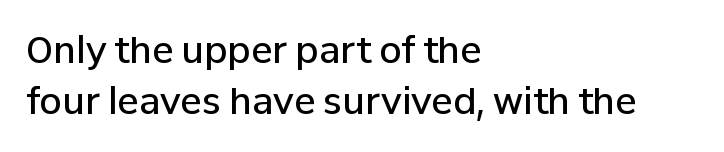
The specimen omits any rule beneath the text block's lines. Firm but not heavy-handed strokes: this text is semibold. Horizontal bands of white between lines are of average thickness. Note the varied advance widths — an 'i' is clearly narrower than an 'm'. In terms of posture, this sample is upright. Classification — sans serif.
